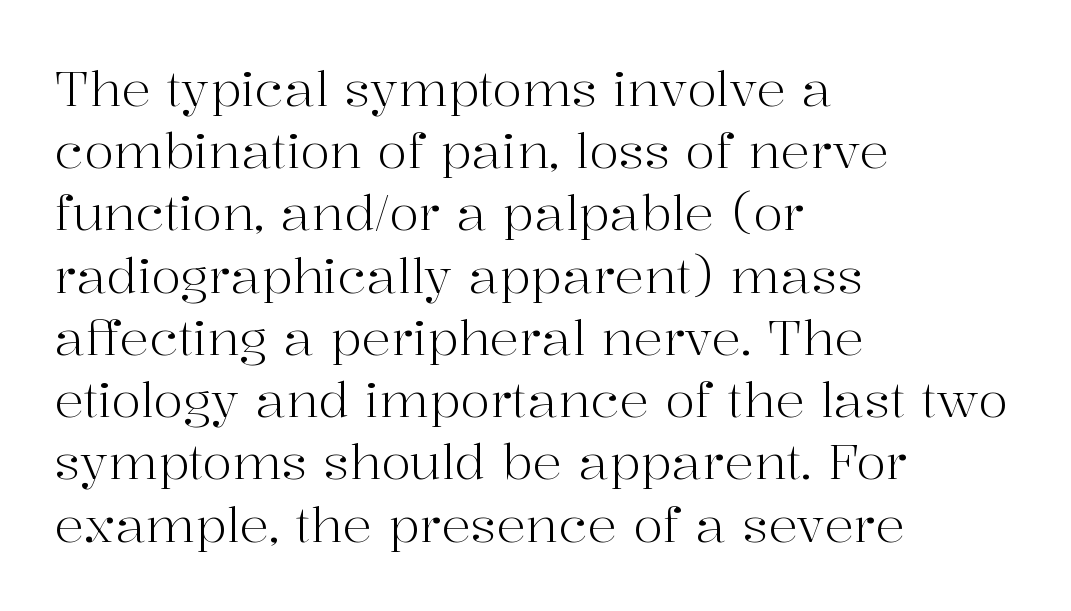
Q: Is the text bold? A: No.
Q: Is the text italic (slanted)? A: No, it is upright.
Q: Is the typeface a serif or a sans-serif typeface? A: Serif.
Q: Is the text underlined? A: No.
Q: How is the paragraph aligned? A: Left-aligned.
Q: Is the spacing between letters normal or unusually wide? A: Normal.
Q: Is the spacing between lines tight, normal or loose? A: Normal.
Q: Width (condensed, normal, or wide)? A: Normal.
Q: Stroke contrast? A: High.
Q: x-height? A: Medium.
Q: Monospaced? A: No.
